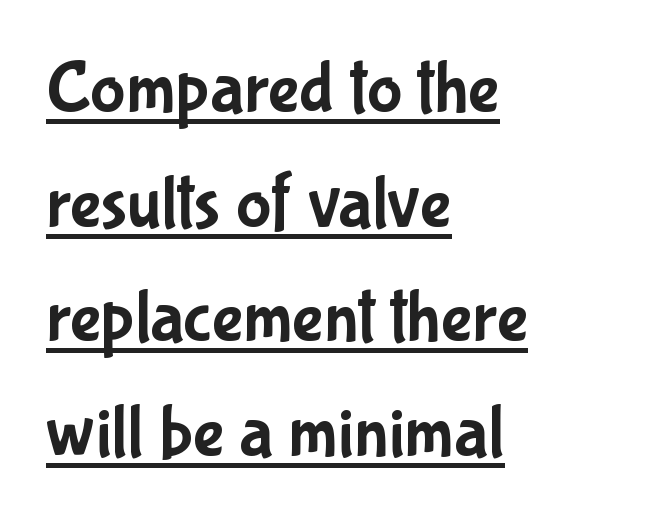
The image shows 74 px condensed sans-serif type, upright; set left-aligned, normal line spacing (1.55x), normal letter spacing, underlined; low stroke contrast and a medium x-height.
